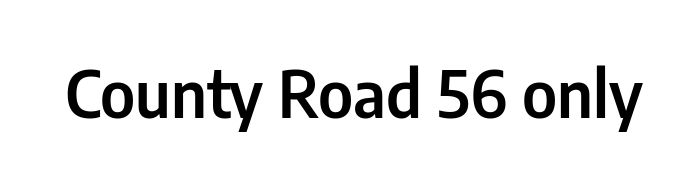
The image shows 65 px condensed sans-serif type, upright; set normal letter spacing, not underlined; low stroke contrast and a medium x-height.
